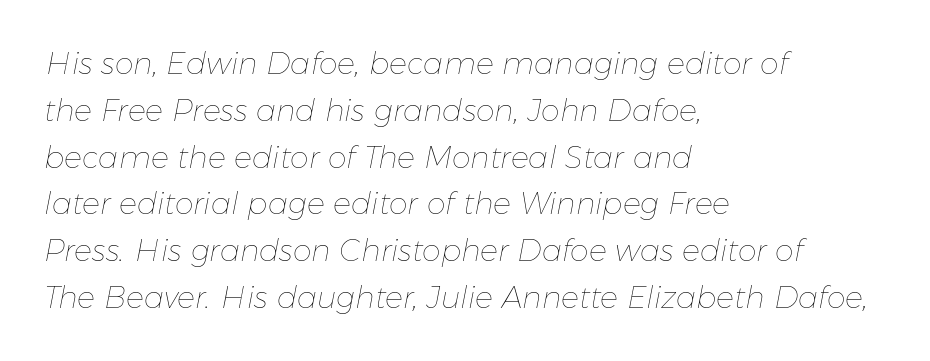
Q: Is the text bold? A: No.
Q: Is the text italic (slanted)? A: Yes, it leans right by about 11 degrees.
Q: Is the text underlined? A: No.
Q: How is the paragraph aligned? A: Left-aligned.
Q: Is the spacing between letters normal or unusually wide? A: Normal.
Q: Is the spacing between lines tight, normal or loose? A: Normal.
Q: Width (condensed, normal, or wide)? A: Normal.
Q: Stroke contrast? A: Low.
Q: x-height? A: Medium.
Q: Monospaced? A: No.
